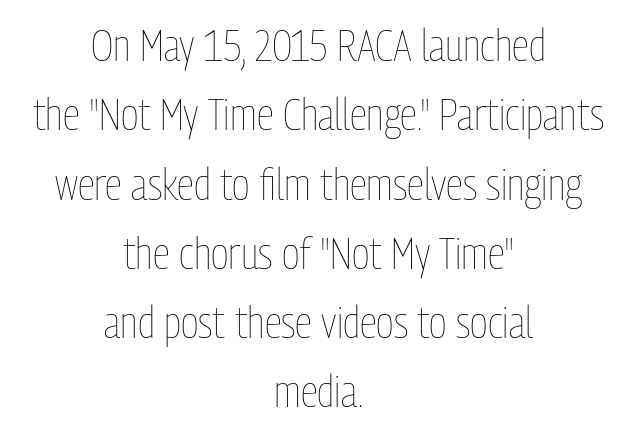
The image shows 45 px thin, condensed type, upright; set centered, normal line spacing (1.54x), normal letter spacing, not underlined; low stroke contrast and a medium x-height.
